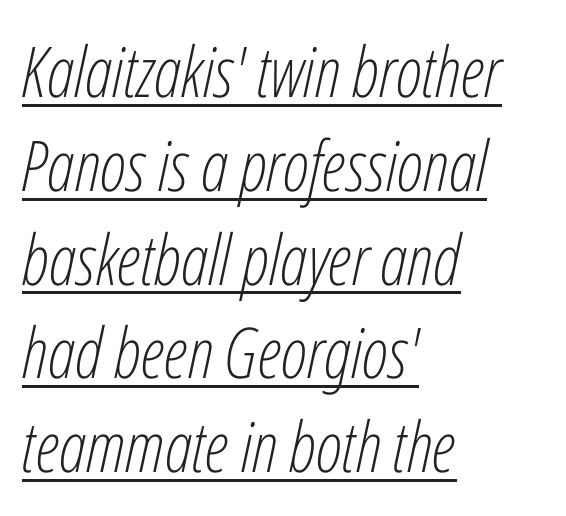
{"italic": "yes", "lean": "right", "slant_degrees": 12, "bold": "no", "weight": "light", "width": "condensed", "stroke_contrast": "low", "x_height": "medium", "monospaced": "no", "underline": "yes", "align": "left", "line_spacing": "normal", "line_spacing_ratio": 1.34, "letter_spacing": "normal", "letter_spacing_em": 0.0, "glyph_px": 70}
